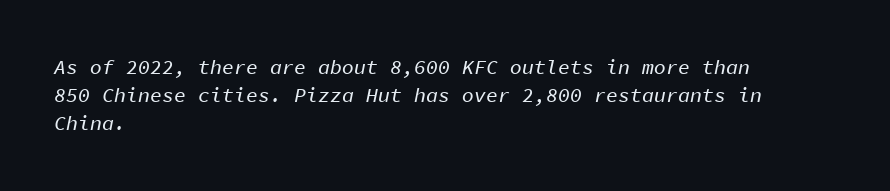
Q: Is the text italic (slanted)? A: Yes, it leans right by about 11 degrees.
Q: Is the text underlined? A: No.
Q: How is the paragraph aligned? A: Left-aligned.
Q: Is the spacing between letters normal or unusually wide? A: Normal.
Q: Is the spacing between lines tight, normal or loose? A: Normal.
